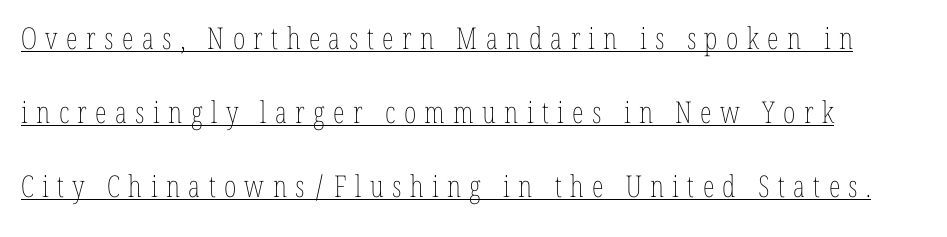
Q: Is the text bold? A: No.
Q: Is the text italic (slanted)? A: No, it is upright.
Q: Is the text underlined? A: Yes.
Q: How is the paragraph aligned? A: Left-aligned.
Q: Is the spacing between letters normal or unusually wide? A: Unusually wide.
Q: Is the spacing between lines tight, normal or loose? A: Loose.
Q: Width (condensed, normal, or wide)? A: Condensed.
Q: Stroke contrast? A: Low.
Q: x-height? A: Medium.
Q: Monospaced? A: No.
